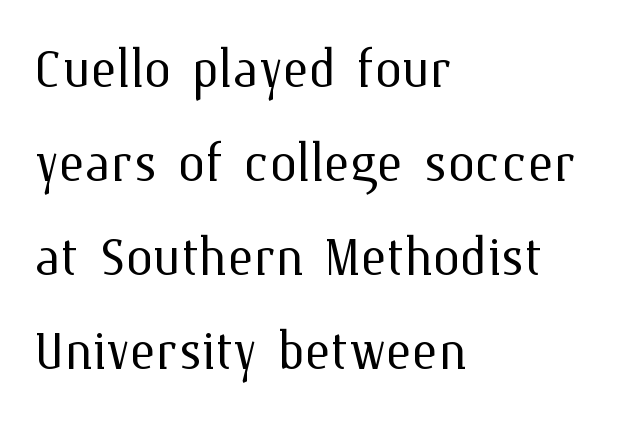
The image shows 69 px light type, upright; set left-aligned, normal line spacing (1.36x), normal letter spacing, not underlined; medium stroke contrast and a medium x-height.
